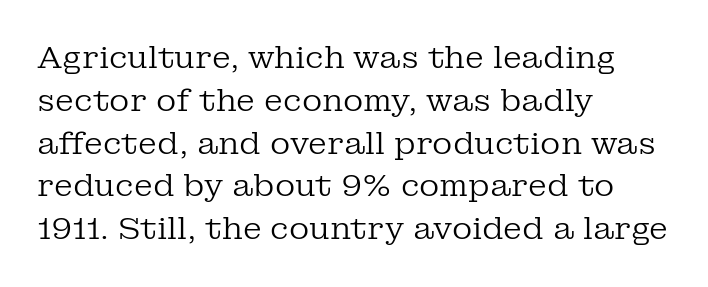
{"serif": "yes", "italic": "no", "bold": "no", "weight": "regular", "width": "normal", "stroke_contrast": "low", "x_height": "medium", "monospaced": "no", "underline": "no", "align": "left", "line_spacing": "normal", "line_spacing_ratio": 1.38, "letter_spacing": "normal", "letter_spacing_em": 0.0, "glyph_px": 31}
